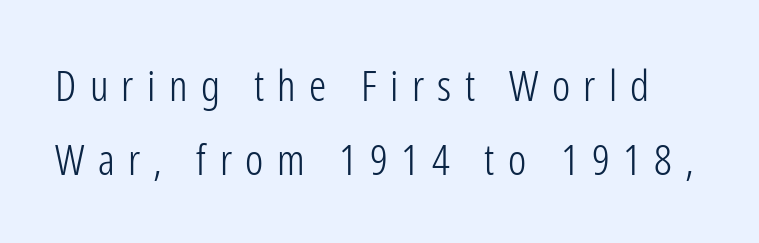
Q: Is the text bold? A: No.
Q: Is the text italic (slanted)? A: No, it is upright.
Q: Is the typeface a serif or a sans-serif typeface? A: Sans-serif.
Q: Is the text underlined? A: No.
Q: Is the spacing between letters normal or unusually wide? A: Unusually wide.
Q: Width (condensed, normal, or wide)? A: Condensed.
Q: Stroke contrast? A: Low.
Q: x-height? A: Medium.
Q: Monospaced? A: No.
